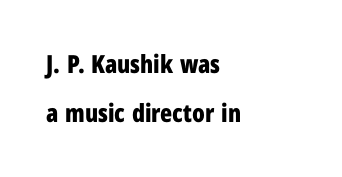
Q: Is the text bold? A: Yes.
Q: Is the text italic (slanted)? A: No, it is upright.
Q: Is the text underlined? A: No.
Q: How is the paragraph aligned? A: Left-aligned.
Q: Is the spacing between letters normal or unusually wide? A: Normal.
Q: Is the spacing between lines tight, normal or loose? A: Loose.
